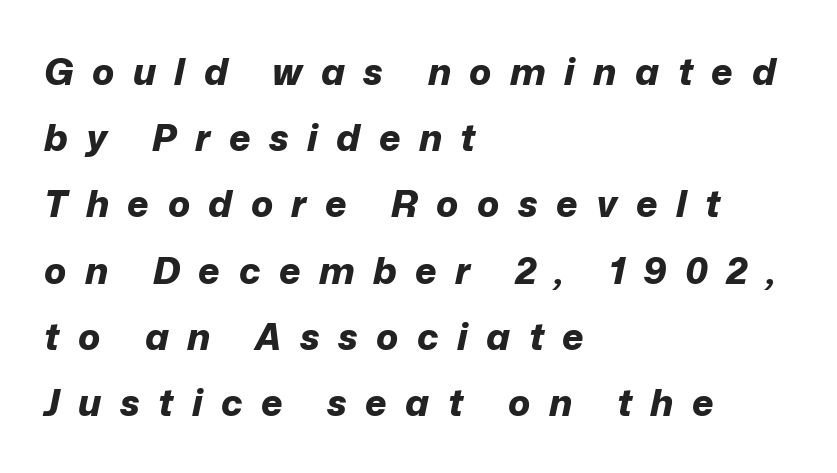
The image shows 37 px bold type, italic (leaning right); set left-aligned, line spacing 1.79x, unusually wide letter spacing (+0.5 em), not underlined; low stroke contrast and a medium x-height.
